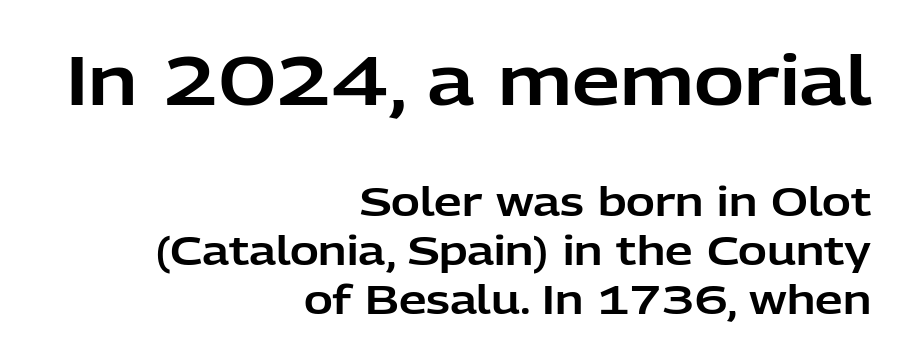
Rendered with straight, roman letterforms. The passage shown is typed in a proportional face where columns would drift. I'd call this a sans setting — the letters go barefoot. Words float on clear page, feet unadorned. Each line ends at the same right margin while the left side varies. The letterforms sit shoulder to shoulder at normal distance.
